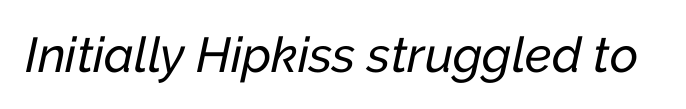
Q: Is the text italic (slanted)? A: Yes, it leans right by about 12 degrees.
Q: Is the text underlined? A: No.
Q: Is the spacing between letters normal or unusually wide? A: Normal.
Q: Width (condensed, normal, or wide)? A: Normal.
Q: Stroke contrast? A: Low.
Q: x-height? A: Medium.
Q: Monospaced? A: No.
